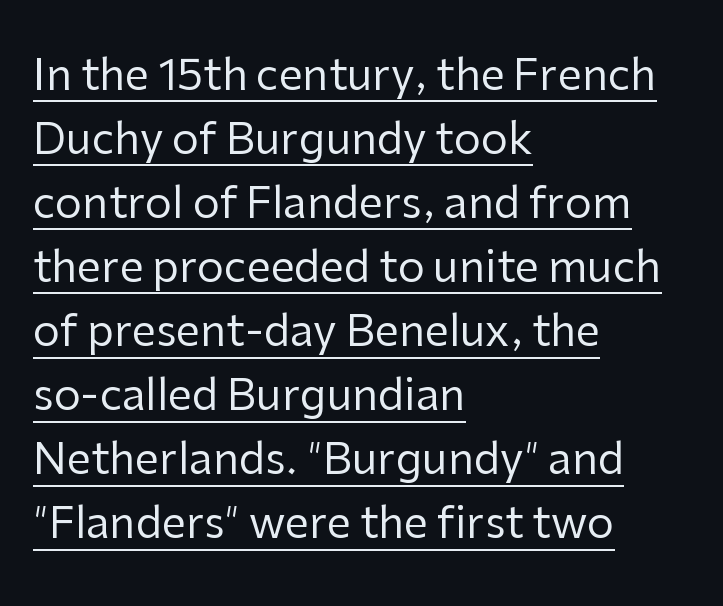
Q: Is the text bold? A: No.
Q: Is the text italic (slanted)? A: No, it is upright.
Q: Is the typeface a serif or a sans-serif typeface? A: Sans-serif.
Q: Is the text underlined? A: Yes.
Q: How is the paragraph aligned? A: Left-aligned.
Q: Is the spacing between letters normal or unusually wide? A: Normal.
Q: Is the spacing between lines tight, normal or loose? A: Normal.
Q: Width (condensed, normal, or wide)? A: Normal.
Q: Stroke contrast? A: Low.
Q: x-height? A: Medium.
Q: Monospaced? A: No.
